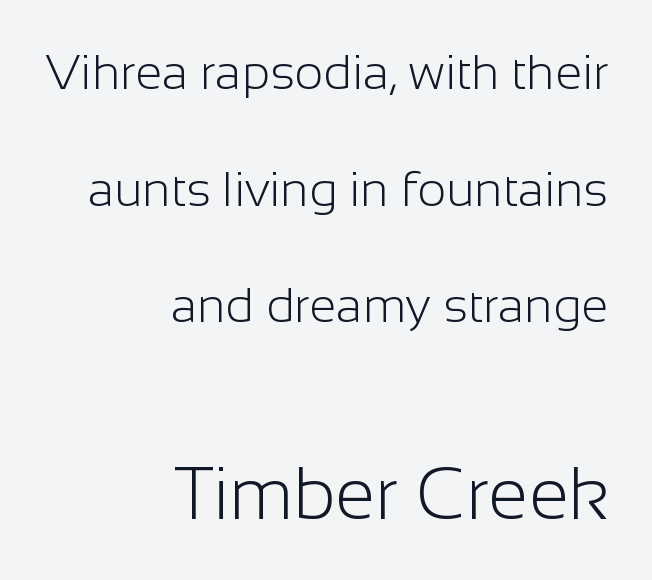
The designer dialed line spacing up above the default. Nothing heavy about these letters — not bold at all. The following chunk of copy outweighs the initial chunk in type size. Think of a printed novel: that variable character pitch is what you see here. The gaps between neighbouring characters are ordinary and unremarkable.
